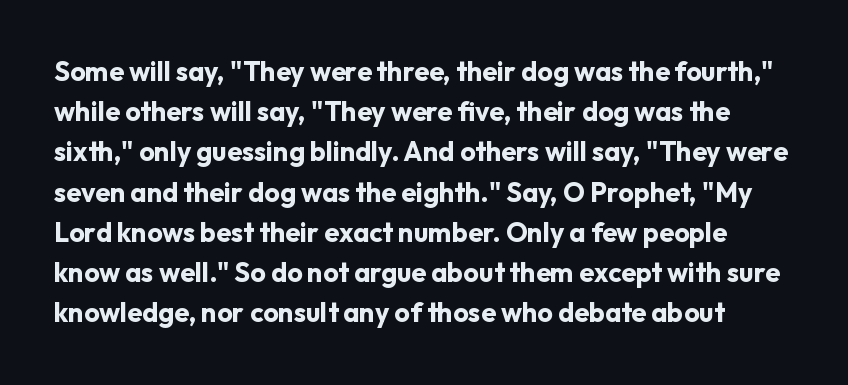
The strokes are fattened all the way to bold. A roman cut, with each character standing at attention. Only glyphs here, with clear space below each row. Regarding leading, the lines here are spaced in the standard way. The type is set solid horizontally, with unmodified tracking.
